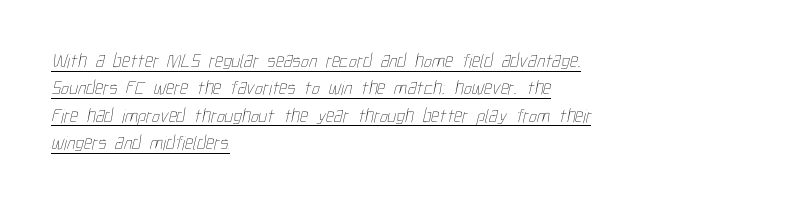
Q: Is the text bold? A: No.
Q: Is the text underlined? A: Yes.
Q: How is the paragraph aligned? A: Left-aligned.
Q: Is the spacing between letters normal or unusually wide? A: Normal.
Q: Is the spacing between lines tight, normal or loose? A: Normal.
